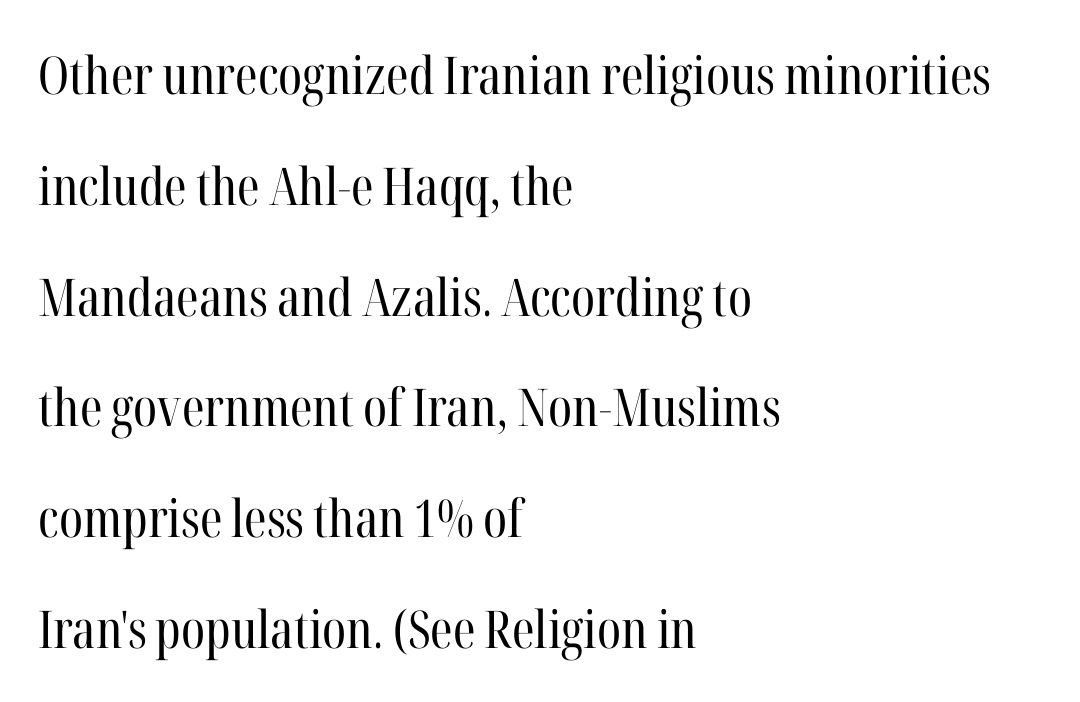
Weight class: somewhere from thin through regular. The passage shown is typed in a proportional face where columns would drift. Observe the ordinary spacing: letters are neighbours, not strangers. The foot of each line stays bare and open. Every character sits straight up, as roman type does. These lines are set flush left with a ragged right edge.
